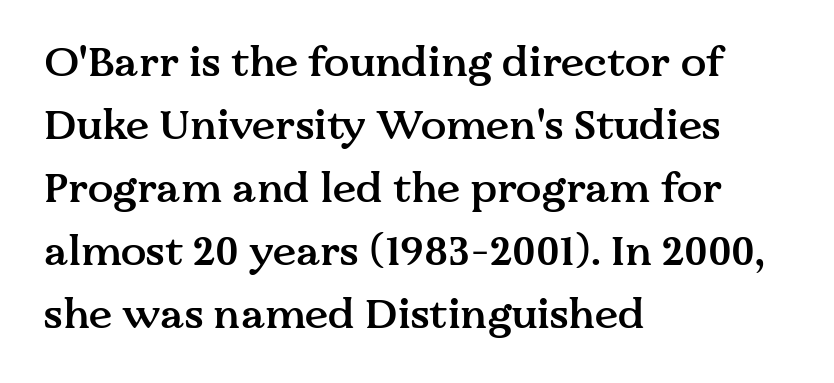
Q: Is the text bold? A: Semi-bold.
Q: Is the text italic (slanted)? A: No, it is upright.
Q: Is the typeface a serif or a sans-serif typeface? A: Serif.
Q: Is the text underlined? A: No.
Q: How is the paragraph aligned? A: Left-aligned.
Q: Is the spacing between letters normal or unusually wide? A: Normal.
Q: Is the spacing between lines tight, normal or loose? A: Normal.
Q: Width (condensed, normal, or wide)? A: Normal.
Q: Stroke contrast? A: Medium.
Q: x-height? A: Medium.
Q: Monospaced? A: No.
